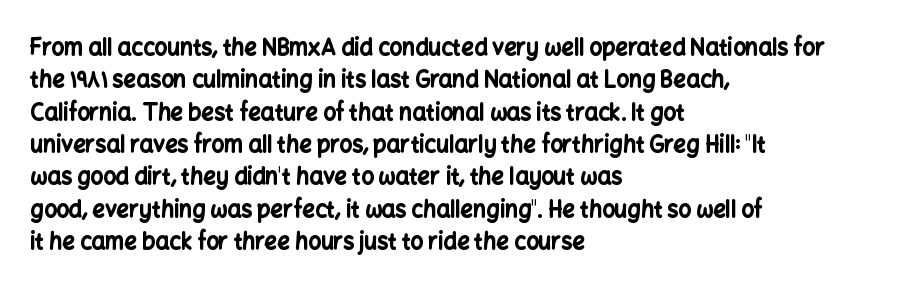
Q: Is the text bold? A: Yes.
Q: Is the text italic (slanted)? A: No, it is upright.
Q: Is the text underlined? A: No.
Q: How is the paragraph aligned? A: Left-aligned.
Q: Is the spacing between letters normal or unusually wide? A: Normal.
Q: Is the spacing between lines tight, normal or loose? A: Normal.
